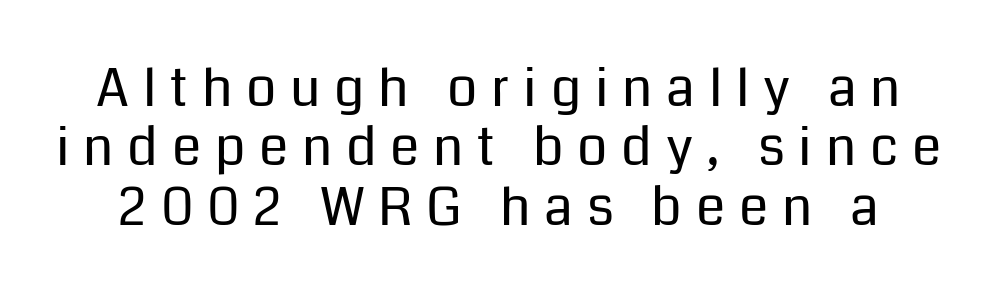
{"serif": "no", "italic": "no", "bold": "no", "weight": "regular", "width": "normal", "stroke_contrast": "low", "x_height": "medium", "monospaced": "no", "underline": "no", "line_spacing": "tight", "line_spacing_ratio": 1.12, "letter_spacing": "wide", "letter_spacing_em": 0.26, "glyph_px": 53}
